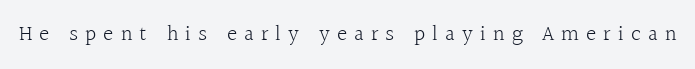
Caption: expanded tracking, letters set apart. Clear beneath every line of the passage. Unlike italic type, these characters show no tilt at all. This is not heavy type; no bold has been used.
